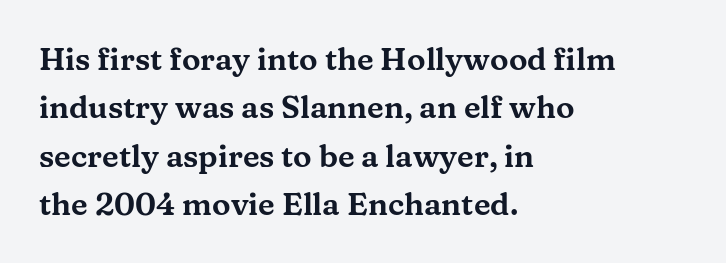
{"serif": "yes", "italic": "no", "width": "wide", "stroke_contrast": "medium", "x_height": "medium", "monospaced": "no", "underline": "no", "align": "left", "line_spacing": "normal", "line_spacing_ratio": 1.56, "letter_spacing": "normal", "letter_spacing_em": 0.0, "glyph_px": 31}
